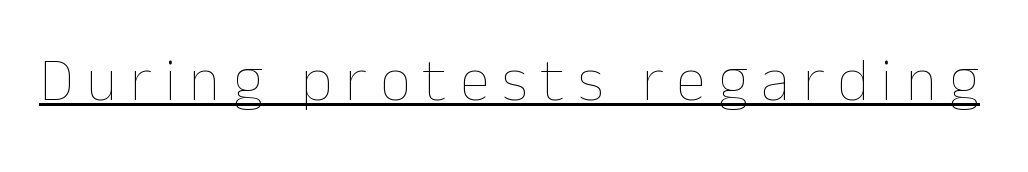
The image shows 61 px thin type, upright; set unusually wide letter spacing (+0.21 em), underlined; low stroke contrast and a medium x-height.
